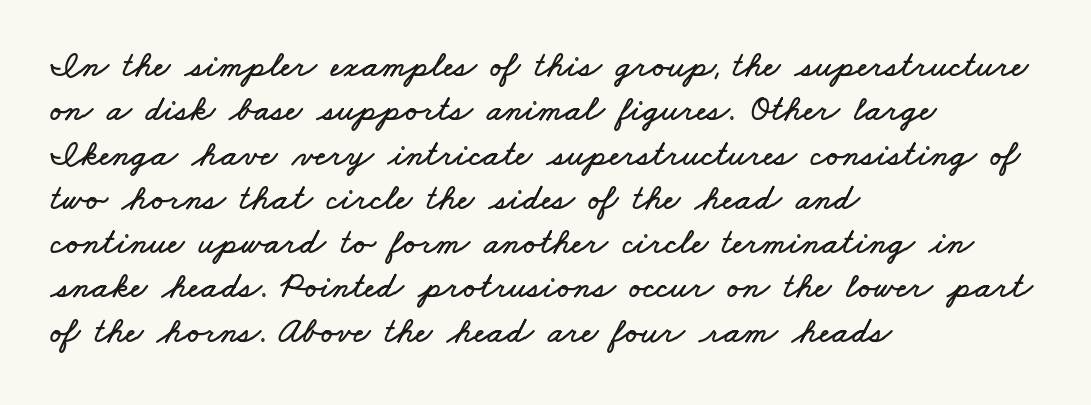
{"width": "wide", "stroke_contrast": "low", "x_height": "small", "monospaced": "no", "underline": "no", "align": "left", "line_spacing_ratio": 1.23, "letter_spacing": "normal", "letter_spacing_em": 0.0, "glyph_px": 36}
